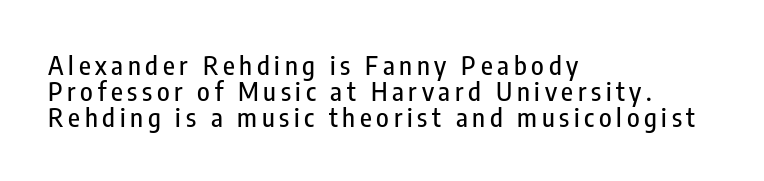
The image shows 26 px text type, upright; set left-aligned, tight line spacing (1.0x), not underlined.
